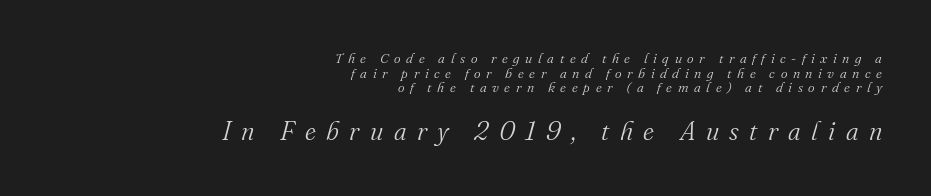
Q: Is the text bold? A: No.
Q: Is the text italic (slanted)? A: Yes, it leans right by about 16 degrees.
Q: Is the text underlined? A: No.
Q: How is the paragraph aligned? A: Right-aligned.
Q: Is the spacing between letters normal or unusually wide? A: Unusually wide.
Q: Is the spacing between lines tight, normal or loose? A: Tight.
Q: Which block of text is set in a larger size, the first (top) or the second (bottom)? A: The second (bottom) one.
